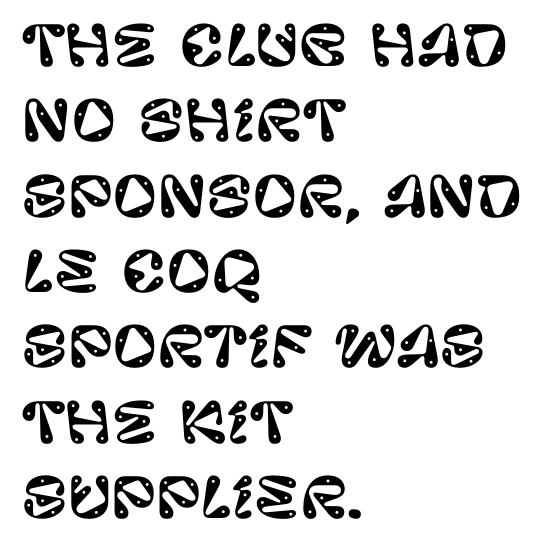
The image shows 55 px sans-serif type; set left-aligned, normal line spacing (1.37x), normal letter spacing, not underlined; low stroke contrast and a large x-height.
